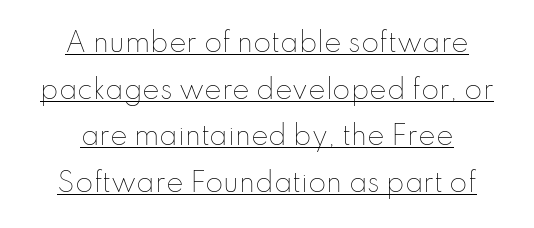
The letters stand upright; this is a roman face. Caption: lettering with a line underneath. The paragraph has two soft edges and a firm central axis. The gaps between neighbouring characters are ordinary and unremarkable. The characters are drawn with everyday or finer stroke widths.
